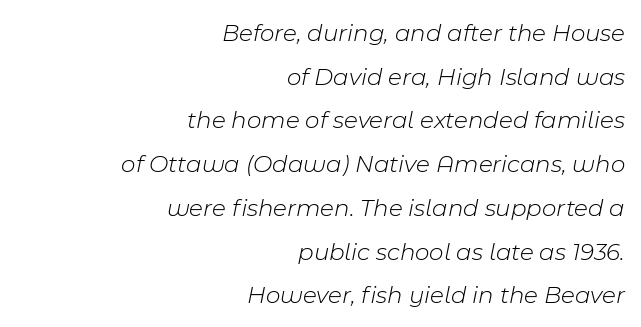
{"italic": "yes", "lean": "right", "slant_degrees": 11, "bold": "no", "underline": "no", "align": "right", "line_spacing_ratio": 1.75, "letter_spacing": "normal", "letter_spacing_em": 0.0, "glyph_px": 25}
